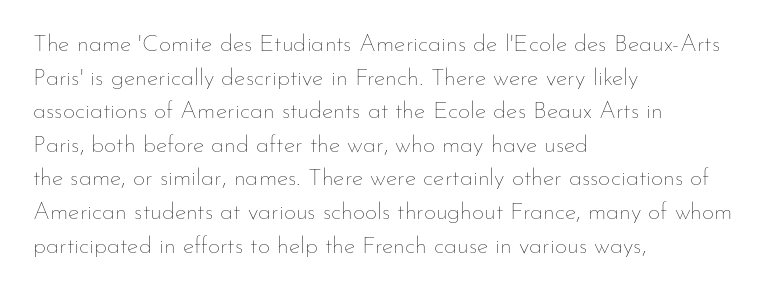
The image shows 24 px text type, upright; set left-aligned, normal line spacing (1.4x), normal letter spacing, not underlined.
